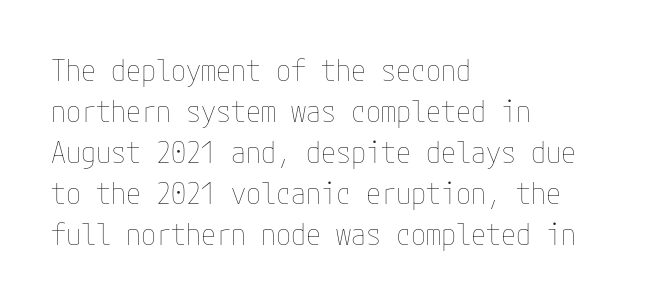
{"italic": "no", "bold": "no", "weight": "thin", "width": "condensed", "stroke_contrast": "low", "x_height": "medium", "underline": "no", "align": "left", "line_spacing": "normal", "line_spacing_ratio": 1.37, "letter_spacing": "normal", "letter_spacing_em": 0.0, "glyph_px": 30}
